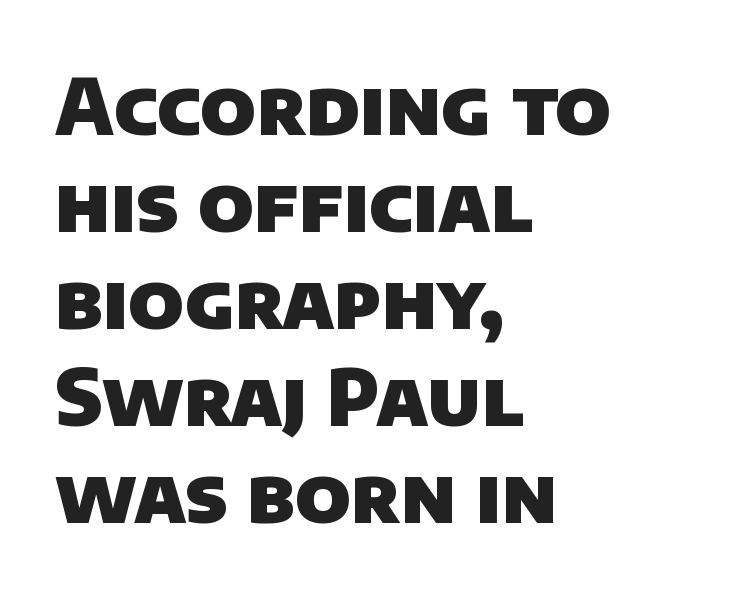
Q: Is the text bold? A: Yes.
Q: Is the typeface a serif or a sans-serif typeface? A: Sans-serif.
Q: Is the text underlined? A: No.
Q: How is the paragraph aligned? A: Left-aligned.
Q: Is the spacing between letters normal or unusually wide? A: Normal.
Q: Is the spacing between lines tight, normal or loose? A: Normal.
Q: Width (condensed, normal, or wide)? A: Normal.
Q: Stroke contrast? A: Low.
Q: x-height? A: Large.
Q: Monospaced? A: No.
